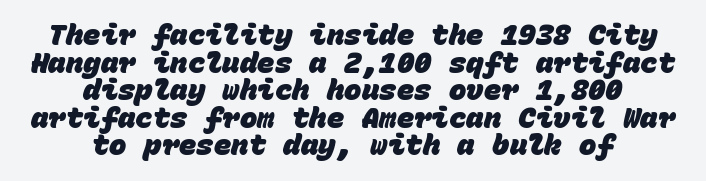
I'd call this a sans setting — the letters go barefoot. Horizontal bands of white between lines are thin slivers. Just letters on the line, the space beneath them empty. The passage shown is typed in a monospace face where columns stay perfectly aligned. Standard letterfit; no display-style spreading of the glyphs.
